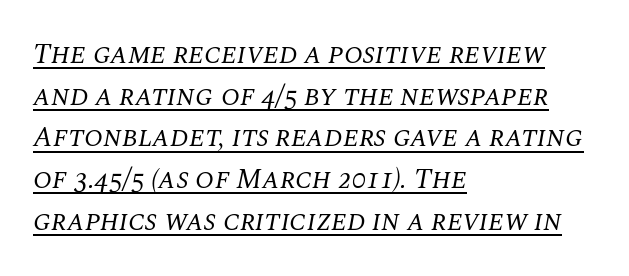
The image shows 28 px regular-weight serif type, italic (leaning right); set left-aligned, normal line spacing (1.49x), normal letter spacing, underlined; medium stroke contrast and a large x-height.
